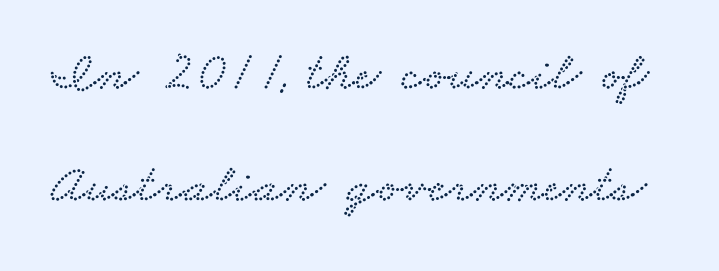
The image shows 55 px wide serif type; set loose line spacing (2.04x), normal letter spacing, not underlined; low stroke contrast and a small x-height.
